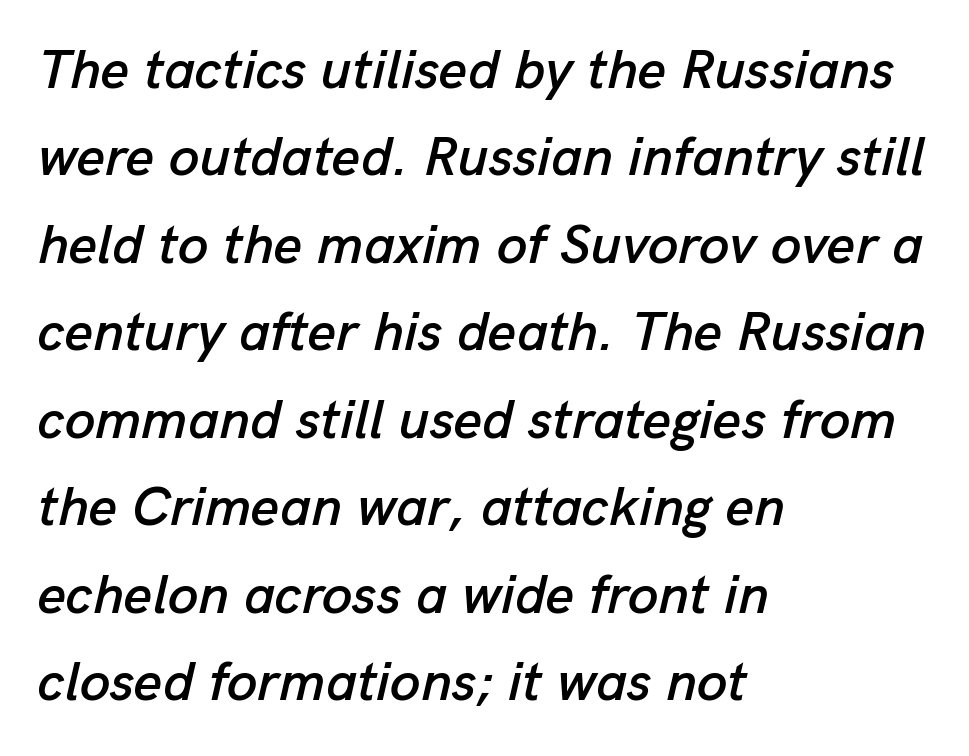
{"italic": "yes", "lean": "right", "slant_degrees": 13, "width": "normal", "stroke_contrast": "low", "x_height": "medium", "monospaced": "no", "underline": "no", "align": "left", "line_spacing": "normal", "line_spacing_ratio": 1.59, "letter_spacing": "normal", "letter_spacing_em": 0.0, "glyph_px": 55}
